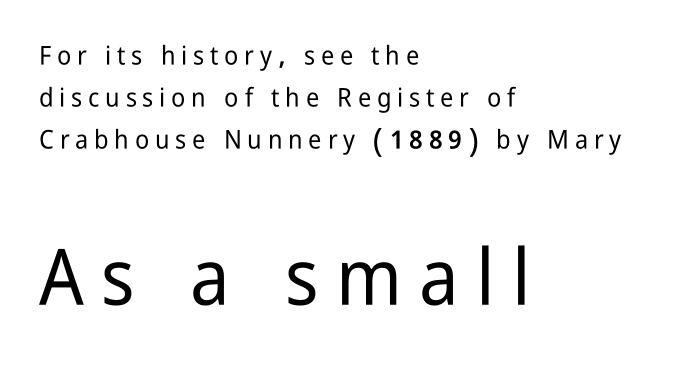
The image shows 78 px condensed sans-serif type, upright; set left-aligned, normal line spacing (1.62x), unusually wide letter spacing (+0.22 em), not underlined; the second (bottom) block is 3.0x larger; low stroke contrast and a medium x-height.
